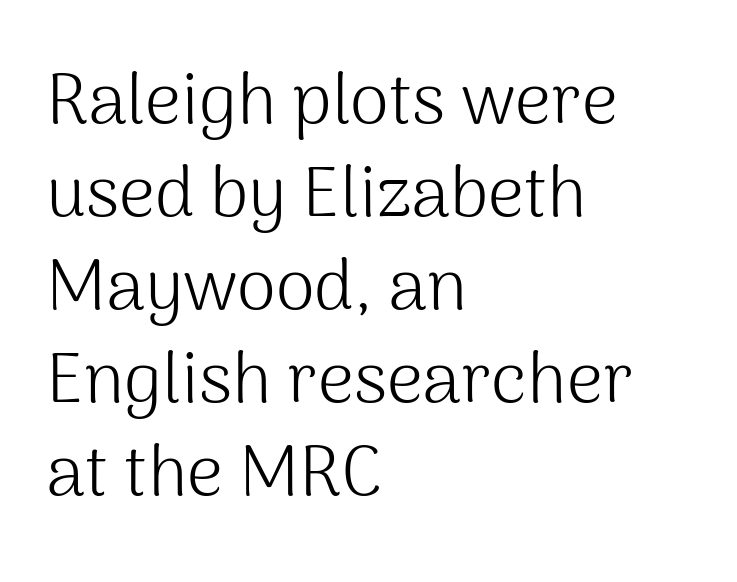
The image shows 71 px light sans-serif type, upright; set left-aligned, normal line spacing (1.31x), normal letter spacing, not underlined; medium stroke contrast and a medium x-height.
